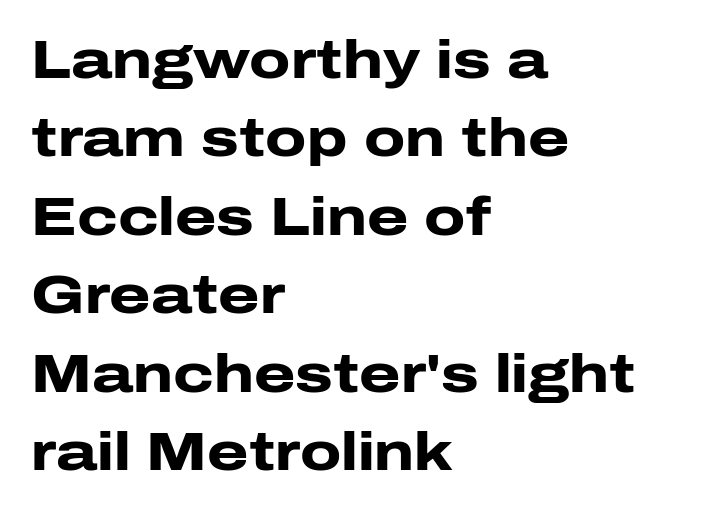
The image shows 53 px heavy, wide sans-serif type, upright; set left-aligned, normal line spacing (1.48x), normal letter spacing, not underlined; low stroke contrast and a medium x-height.
